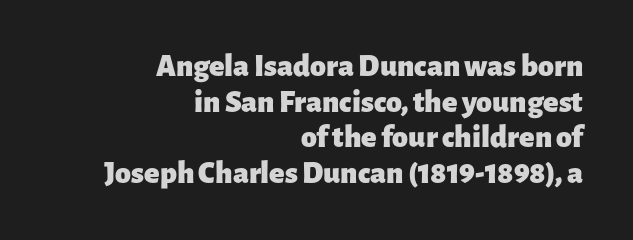
The passage shown is typed in a proportional face where columns would drift. This block would grow much taller if given ordinary leading; it's compressed now. Honestly, the letter spacing is just normal — you wouldn't notice it. Note: no serifs on the glyphs.
